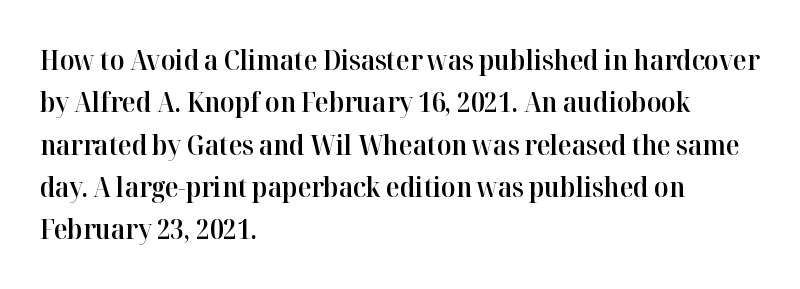
The image shows 28 px semibold serif type, upright; set left-aligned, normal line spacing (1.51x), normal letter spacing, not underlined; high stroke contrast and a medium x-height.
